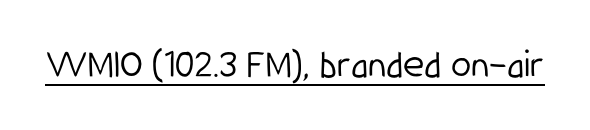
The image shows 41 px light, condensed sans-serif type, upright; set normal letter spacing, underlined; low stroke contrast and a medium x-height.
